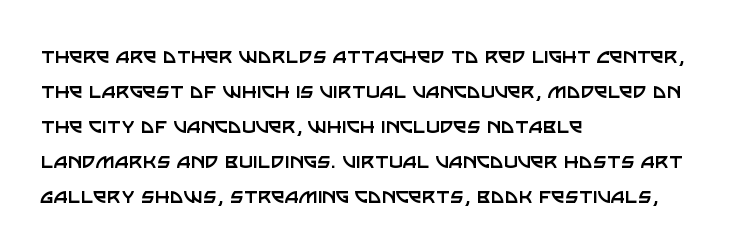
The image shows 24 px text type, upright; set left-aligned, normal line spacing (1.46x), normal letter spacing, not underlined.
